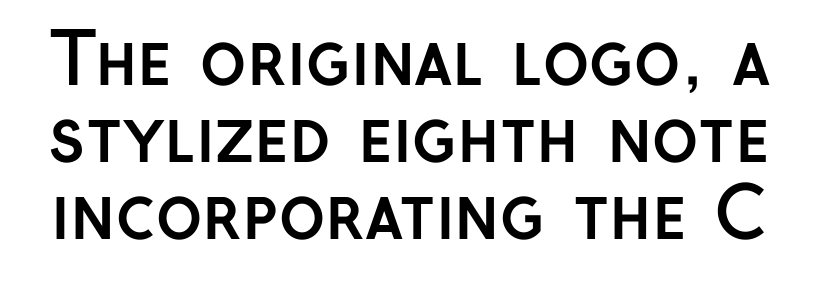
Q: Is the text bold? A: Yes.
Q: Is the text italic (slanted)? A: No, it is upright.
Q: Is the typeface a serif or a sans-serif typeface? A: Sans-serif.
Q: Is the text underlined? A: No.
Q: Is the spacing between letters normal or unusually wide? A: Normal.
Q: Is the spacing between lines tight, normal or loose? A: Tight.
Q: Width (condensed, normal, or wide)? A: Normal.
Q: Stroke contrast? A: Low.
Q: x-height? A: Medium.
Q: Monospaced? A: No.
